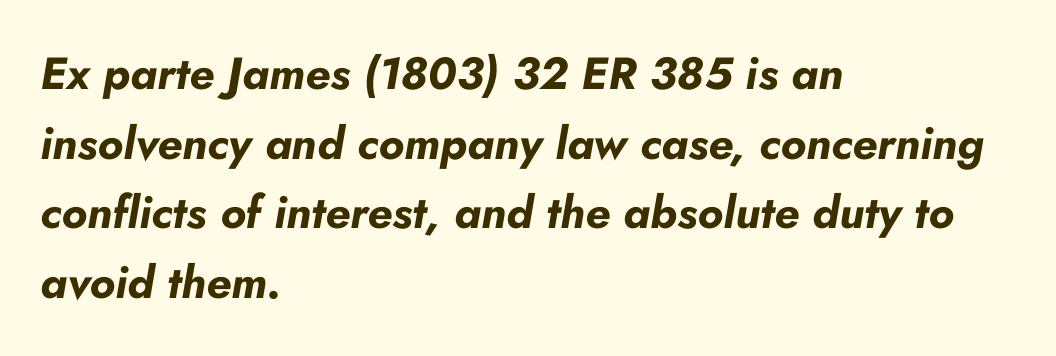
The paragraph shown leans on its left margin. On the weight axis this lands at bold, roughly 700. Posture: slanted. Decoration check: the copy has no underline. How are the letters spaced? Ordinarily, with no added tracking.
